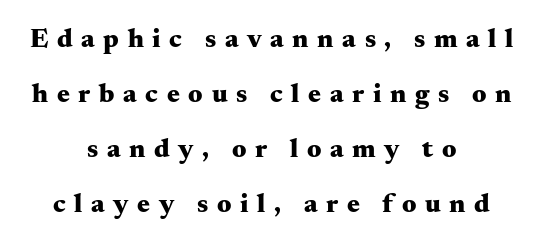
The image shows 27 px bold type, upright; set centered, loose line spacing (2.04x), unusually wide letter spacing (+0.32 em), not underlined.
